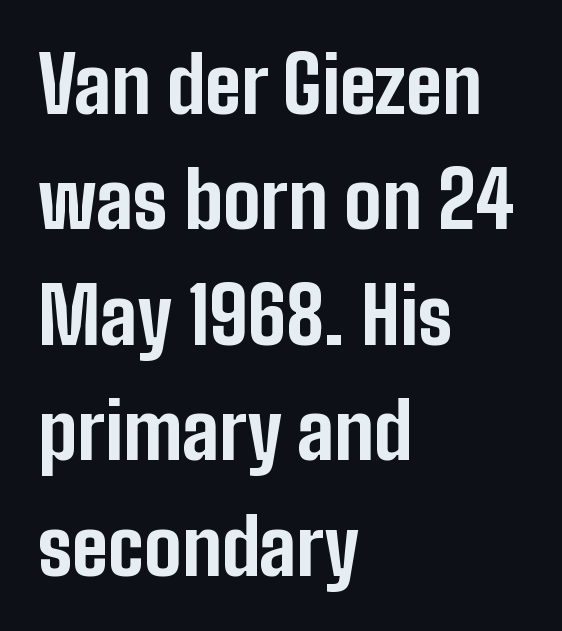
Q: Is the text bold? A: Yes.
Q: Is the text italic (slanted)? A: No, it is upright.
Q: Is the typeface a serif or a sans-serif typeface? A: Sans-serif.
Q: Is the text underlined? A: No.
Q: How is the paragraph aligned? A: Left-aligned.
Q: Is the spacing between letters normal or unusually wide? A: Normal.
Q: Is the spacing between lines tight, normal or loose? A: Normal.
Q: Width (condensed, normal, or wide)? A: Condensed.
Q: Stroke contrast? A: Low.
Q: x-height? A: Medium.
Q: Monospaced? A: No.
